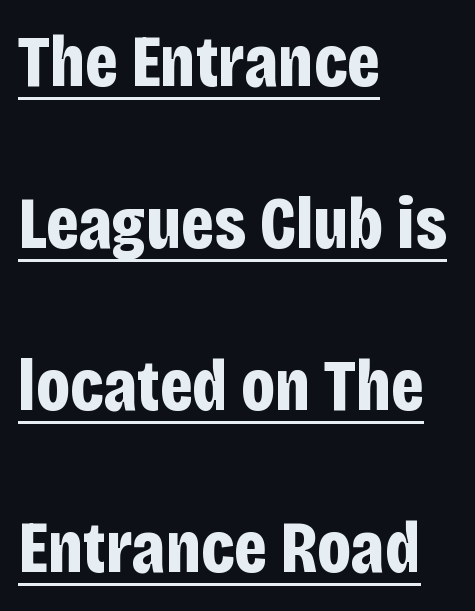
The block of text is sparse from top to bottom, with ample space between rows. The tracking reads as untouched default to a designer's eye. Quick note: underline on. The font is running at its bold setting. Casual observation: everything's shoved over to the left. Posture: vertical.
